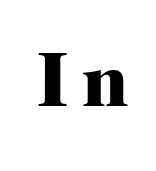
The rendering uses a bold face; every stroke is thick and dark. Each letter keeps its own natural width here, so spacing adapts to shape. The specimen omits any rule beneath the text block's lines. Posture: straight, roman, zero tilt. The passage shown is typeset with a serif family.
